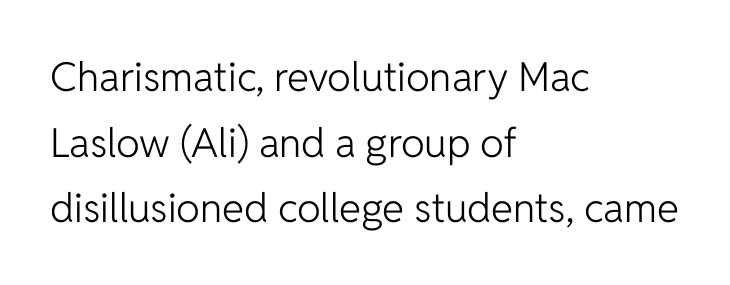
{"serif": "no", "italic": "no", "bold": "no", "weight": "light", "width": "normal", "stroke_contrast": "low", "x_height": "medium", "monospaced": "no", "underline": "no", "align": "left", "line_spacing": "normal", "line_spacing_ratio": 1.64, "letter_spacing": "normal", "letter_spacing_em": 0.0, "glyph_px": 40}
